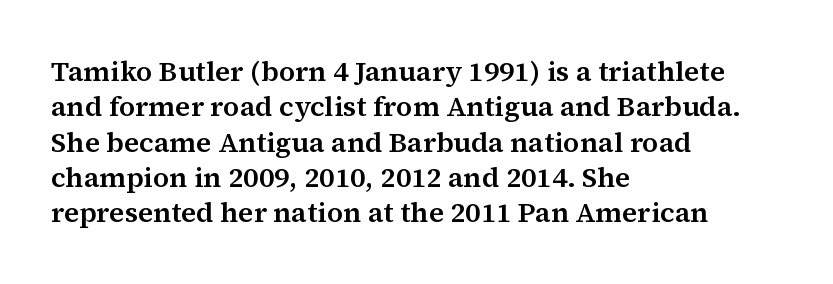
{"serif": "yes", "italic": "no", "width": "normal", "stroke_contrast": "medium", "x_height": "medium", "monospaced": "no", "underline": "no", "align": "left", "line_spacing": "normal", "line_spacing_ratio": 1.26, "letter_spacing": "normal", "letter_spacing_em": 0.0, "glyph_px": 28}
